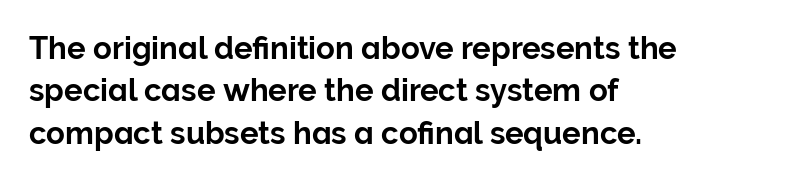
{"serif": "no", "italic": "no", "width": "normal", "stroke_contrast": "low", "x_height": "medium", "monospaced": "no", "underline": "no", "align": "left", "line_spacing": "normal", "line_spacing_ratio": 1.37, "letter_spacing": "normal", "letter_spacing_em": 0.0, "glyph_px": 31}
